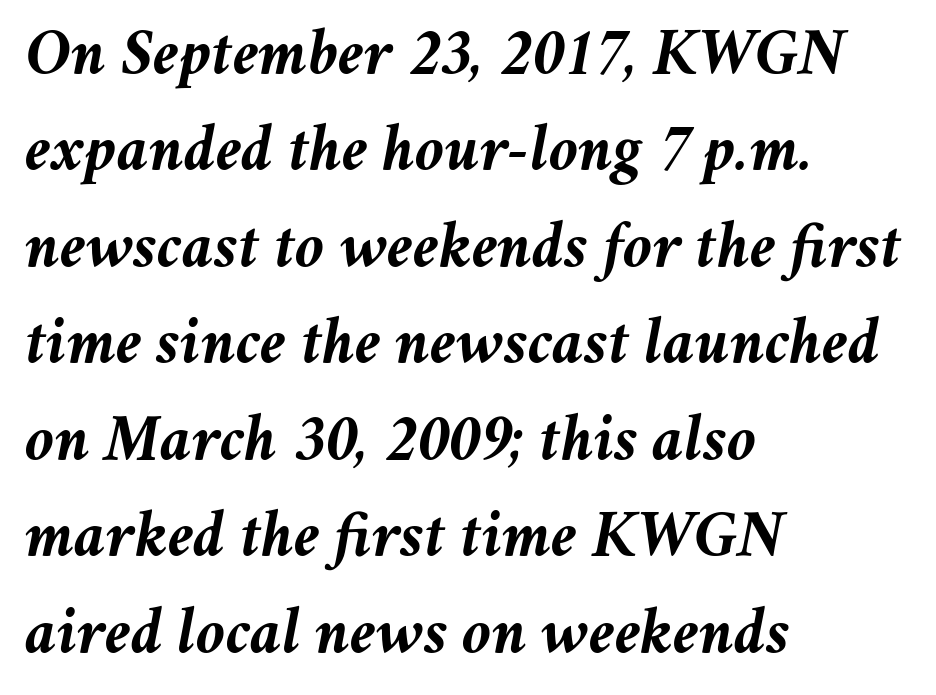
Q: Is the text bold? A: Yes.
Q: Is the text italic (slanted)? A: Yes, it leans right by about 11 degrees.
Q: Is the text underlined? A: No.
Q: How is the paragraph aligned? A: Left-aligned.
Q: Is the spacing between letters normal or unusually wide? A: Normal.
Q: Is the spacing between lines tight, normal or loose? A: Normal.
Q: Width (condensed, normal, or wide)? A: Normal.
Q: Stroke contrast? A: Medium.
Q: x-height? A: Medium.
Q: Monospaced? A: No.
